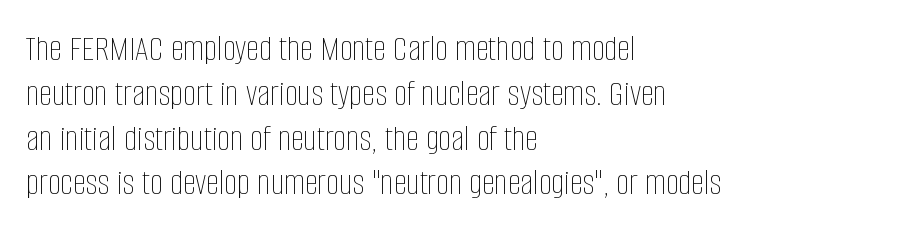
Beneath every word, the page is bare. There is no visible air inserted between adjacent glyphs. This sample uses an upright cut, with every glyph sitting square on the baseline. The letterforms sit at book weight or below.
